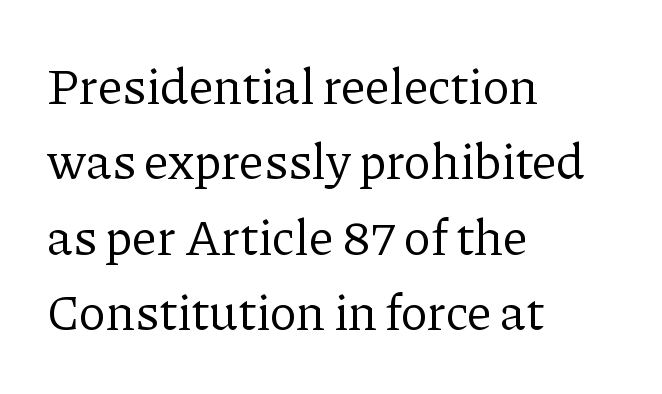
Looks like regular typesetting: each glyph gets only the width it needs. Vertical spacing — default. The gaps between neighbouring characters are ordinary and unremarkable. A quiet, ordinary-to-light weight characterises the typeface. Ordinary non-slanted type is in use. Alignment: flush left.
